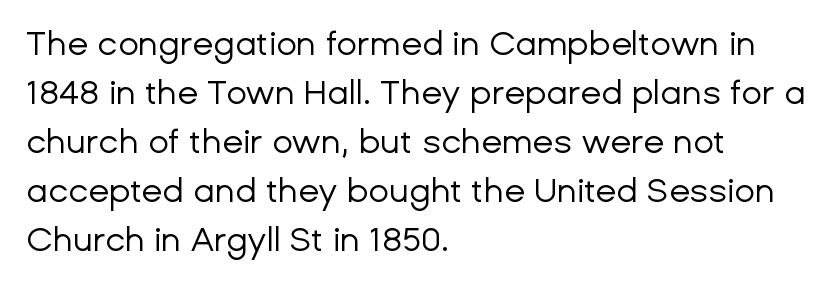
Q: Is the text bold? A: No.
Q: Is the text italic (slanted)? A: No, it is upright.
Q: Is the typeface a serif or a sans-serif typeface? A: Sans-serif.
Q: Is the text underlined? A: No.
Q: How is the paragraph aligned? A: Left-aligned.
Q: Is the spacing between letters normal or unusually wide? A: Normal.
Q: Is the spacing between lines tight, normal or loose? A: Normal.
Q: Width (condensed, normal, or wide)? A: Normal.
Q: Stroke contrast? A: Low.
Q: x-height? A: Medium.
Q: Monospaced? A: No.
